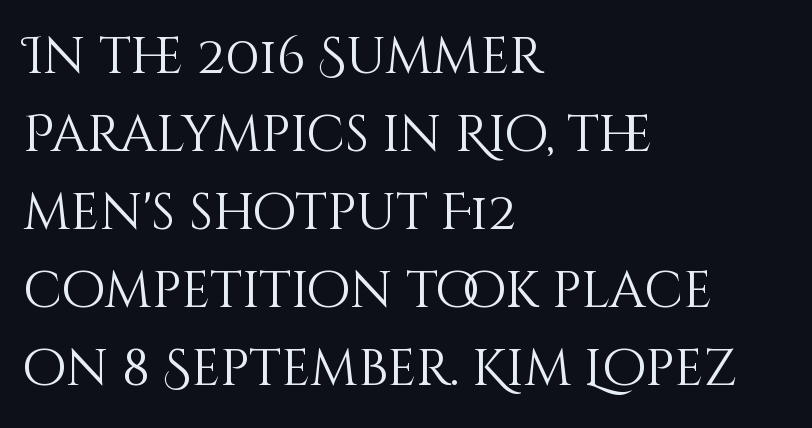
Q: Is the text bold? A: No.
Q: Is the text italic (slanted)? A: No, it is upright.
Q: Is the text underlined? A: No.
Q: How is the paragraph aligned? A: Left-aligned.
Q: Is the spacing between letters normal or unusually wide? A: Normal.
Q: Is the spacing between lines tight, normal or loose? A: Normal.
Q: Width (condensed, normal, or wide)? A: Normal.
Q: Stroke contrast? A: Medium.
Q: x-height? A: Large.
Q: Monospaced? A: No.
